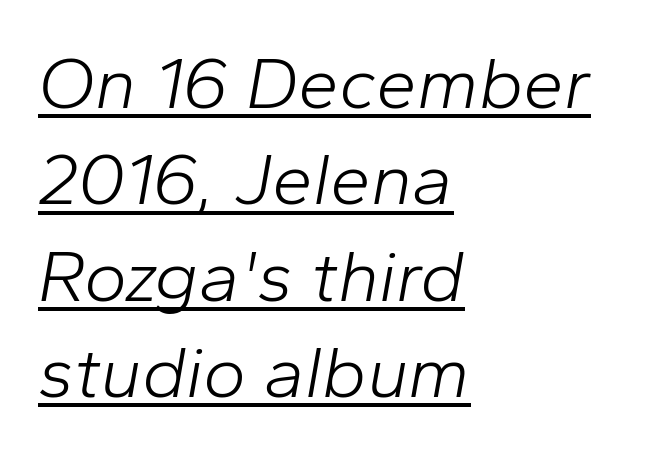
Heft: none added — not bold. The passage shown is underscored from start to finish. Which margin do the lines hug? The left one — the right edge is uneven. The letters sit at their default tracking, neither squeezed nor spread. The face used here is proportionally spaced, like ordinary book or web type.
